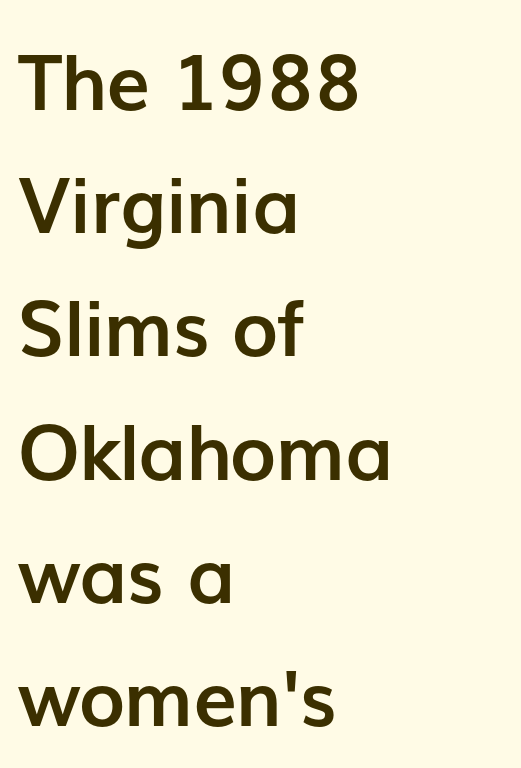
Q: Is the text bold? A: Yes.
Q: Is the text italic (slanted)? A: No, it is upright.
Q: Is the typeface a serif or a sans-serif typeface? A: Sans-serif.
Q: Is the text underlined? A: No.
Q: How is the paragraph aligned? A: Left-aligned.
Q: Is the spacing between letters normal or unusually wide? A: Normal.
Q: Is the spacing between lines tight, normal or loose? A: Normal.
Q: Width (condensed, normal, or wide)? A: Normal.
Q: Stroke contrast? A: Low.
Q: x-height? A: Medium.
Q: Monospaced? A: No.
